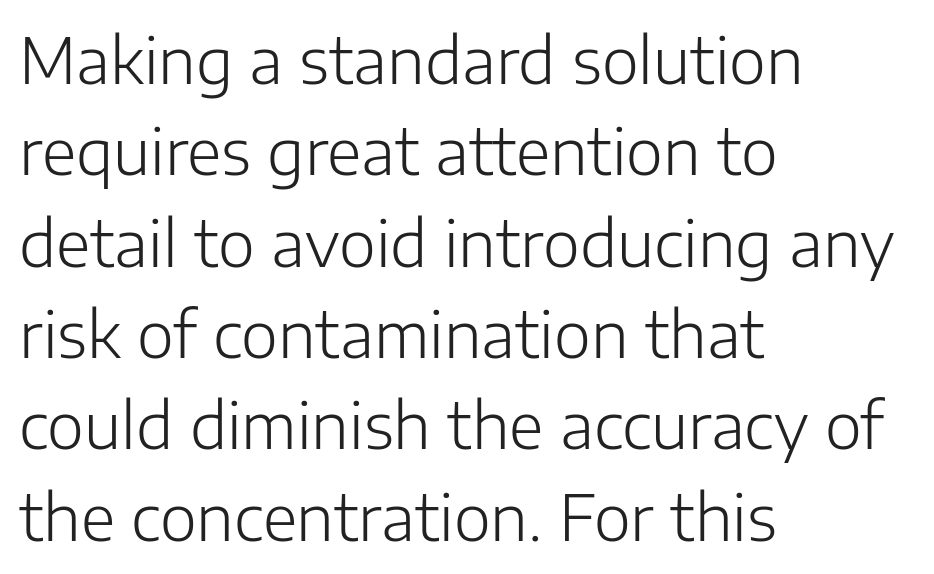
Q: Is the text bold? A: No.
Q: Is the text italic (slanted)? A: No, it is upright.
Q: Is the typeface a serif or a sans-serif typeface? A: Sans-serif.
Q: Is the text underlined? A: No.
Q: How is the paragraph aligned? A: Left-aligned.
Q: Is the spacing between letters normal or unusually wide? A: Normal.
Q: Is the spacing between lines tight, normal or loose? A: Normal.
Q: Width (condensed, normal, or wide)? A: Normal.
Q: Stroke contrast? A: Low.
Q: x-height? A: Medium.
Q: Monospaced? A: No.
